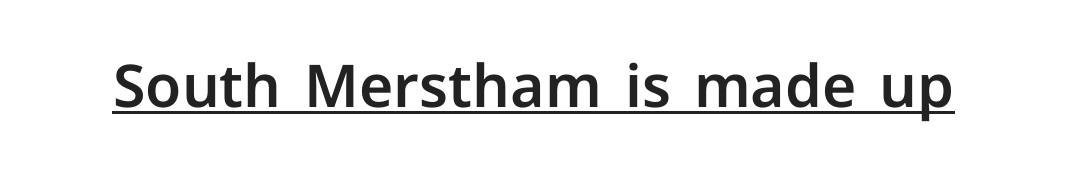
Every stem runs plumb, perpendicular to the baseline. Compared with undecorated copy, this sample adds a rule below the words. In terms of letterspacing, this is plain default setting. Does the type have serifs? No, each stem ends abruptly.
